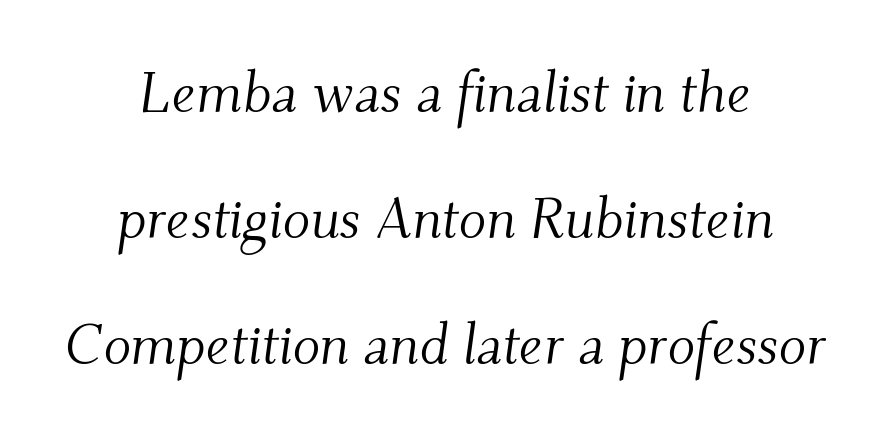
The image shows 57 px light serif type, italic (leaning right); set centered, loose line spacing (2.21x), normal letter spacing, not underlined; medium stroke contrast and a small x-height.
